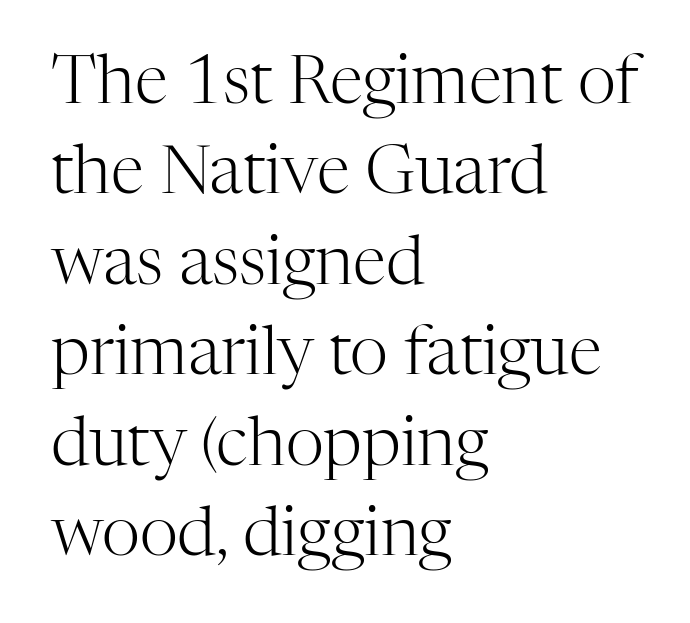
Q: Is the text bold? A: No.
Q: Is the text italic (slanted)? A: No, it is upright.
Q: Is the typeface a serif or a sans-serif typeface? A: Serif.
Q: Is the text underlined? A: No.
Q: How is the paragraph aligned? A: Left-aligned.
Q: Is the spacing between letters normal or unusually wide? A: Normal.
Q: Is the spacing between lines tight, normal or loose? A: Normal.
Q: Width (condensed, normal, or wide)? A: Normal.
Q: Stroke contrast? A: High.
Q: x-height? A: Medium.
Q: Monospaced? A: No.
